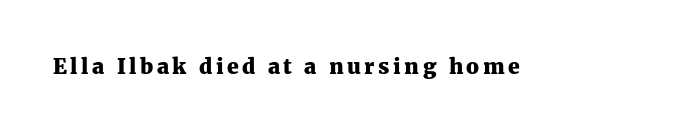
{"italic": "no", "bold": "yes", "underline": "no", "glyph_px": 21}
